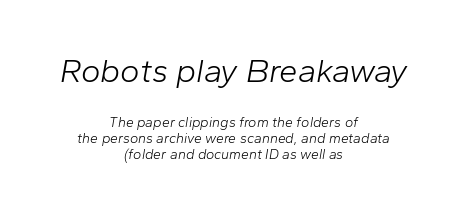
The space beneath each line is pristine and unruled. Looks like regular typesetting: each glyph gets only the width it needs. Vertical stems look standard width or narrower in stroke. These lines keep a tight, regular rhythm from letter to letter. Yep, that's italic — everything's leaning.
